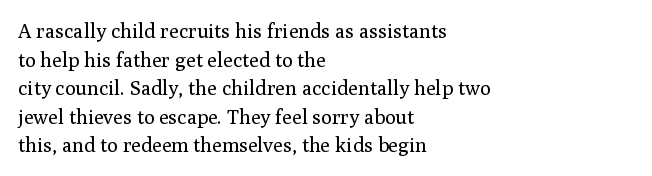
{"italic": "no", "bold": "no", "underline": "no", "align": "left", "line_spacing": "normal", "line_spacing_ratio": 1.43, "letter_spacing": "normal", "letter_spacing_em": 0.0, "glyph_px": 20}
